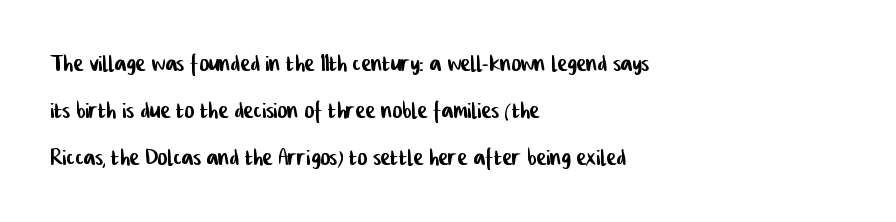
Character widths vary here, with narrow letters taking less room than wide ones. Words float on clear page, feet unadorned. The designer went with a sans here, leaving each stem footless. Successive baselines arrive at the customary interval. Observe the ordinary spacing: letters are neighbours, not strangers. Line beginnings align vertically; line endings do not.
